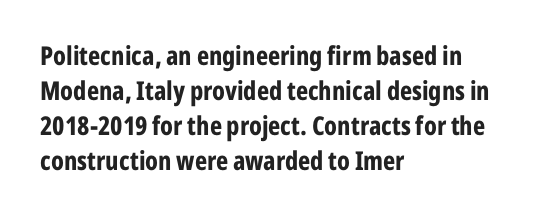
The image shows 26 px bold type, upright; set left-aligned, normal line spacing (1.35x), normal letter spacing, not underlined.
